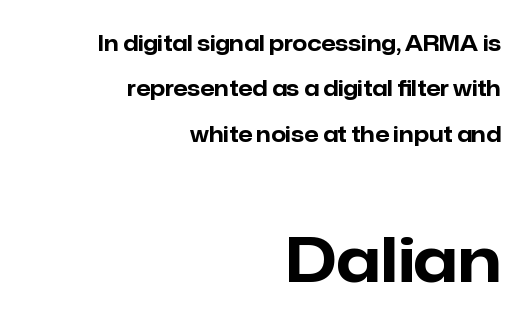
The image shows 62 px bold sans-serif type, upright; set right-aligned, loose line spacing (2.16x), normal letter spacing, not underlined; the second (bottom) block is 2.95x larger; low stroke contrast and a medium x-height.
